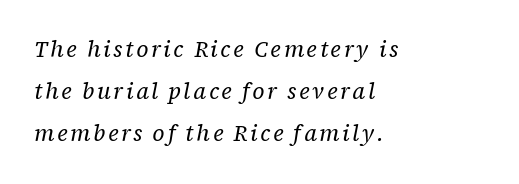
The image shows 22 px text type, italic (leaning right); set left-aligned, loose line spacing (1.92x), not underlined.
